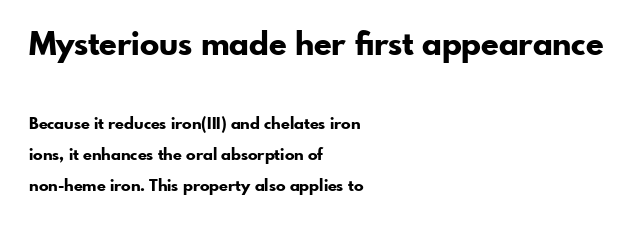
The area under the type is left untouched. Does the weight exceed regular? Yes, all the way to bold. The face used here is proportionally spaced, like ordinary book or web type. Notice how the stems are strictly vertical — no italics here. This rendering employs a face without finishing strokes, i.e., a sans-serif. Observe the ordinary spacing: letters are neighbours, not strangers.
